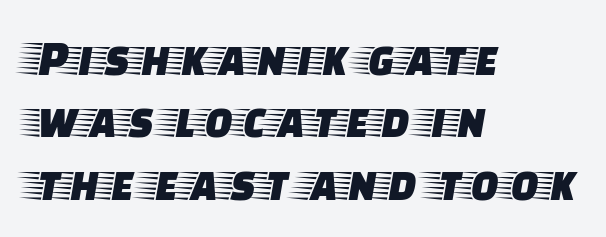
{"serif": "yes", "width": "wide", "stroke_contrast": "low", "x_height": "large", "monospaced": "no", "underline": "no", "align": "left", "line_spacing_ratio": 1.2, "letter_spacing": "normal", "letter_spacing_em": 0.0, "glyph_px": 52}
